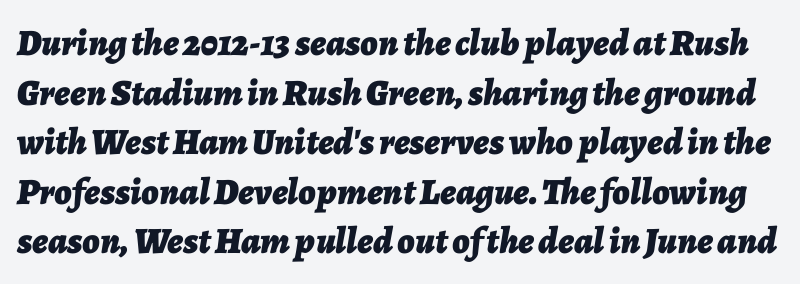
Q: Is the text bold? A: Yes.
Q: Is the text italic (slanted)? A: Yes, it leans right by about 7 degrees.
Q: Is the text underlined? A: No.
Q: Is the spacing between letters normal or unusually wide? A: Normal.
Q: Is the spacing between lines tight, normal or loose? A: Normal.
Q: Width (condensed, normal, or wide)? A: Normal.
Q: Stroke contrast? A: Low.
Q: x-height? A: Medium.
Q: Monospaced? A: No.
